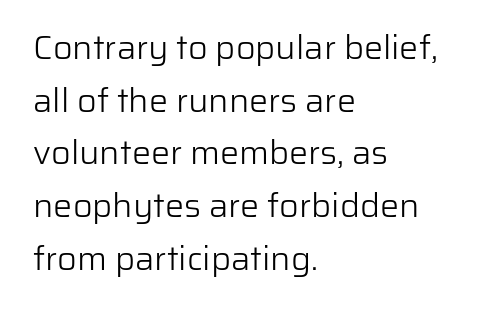
{"serif": "no", "italic": "no", "bold": "no", "weight": "light", "width": "normal", "stroke_contrast": "low", "x_height": "medium", "monospaced": "no", "underline": "no", "align": "left", "line_spacing": "normal", "line_spacing_ratio": 1.55, "letter_spacing": "normal", "letter_spacing_em": 0.0, "glyph_px": 34}
